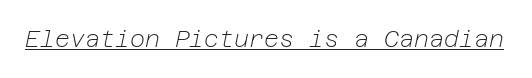
Looking at the ascenders, they clearly lean. A typesetter would call this zero additional tracking. Caption: lettering with a line underneath. The font is comparable to plain body text, perhaps lighter.
